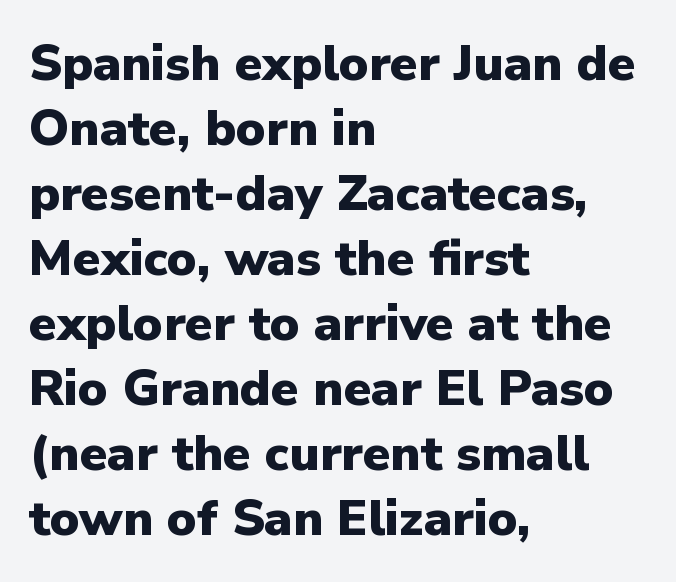
Q: Is the text bold? A: Yes.
Q: Is the text italic (slanted)? A: No, it is upright.
Q: Is the typeface a serif or a sans-serif typeface? A: Sans-serif.
Q: Is the text underlined? A: No.
Q: How is the paragraph aligned? A: Left-aligned.
Q: Is the spacing between letters normal or unusually wide? A: Normal.
Q: Is the spacing between lines tight, normal or loose? A: Normal.
Q: Width (condensed, normal, or wide)? A: Normal.
Q: Stroke contrast? A: Low.
Q: x-height? A: Medium.
Q: Monospaced? A: No.
